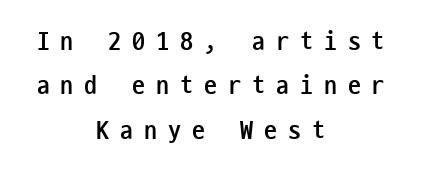
{"italic": "no", "bold": "yes", "underline": "no", "align": "center", "line_spacing_ratio": 1.71, "letter_spacing": "wide", "letter_spacing_em": 0.42, "glyph_px": 26}
